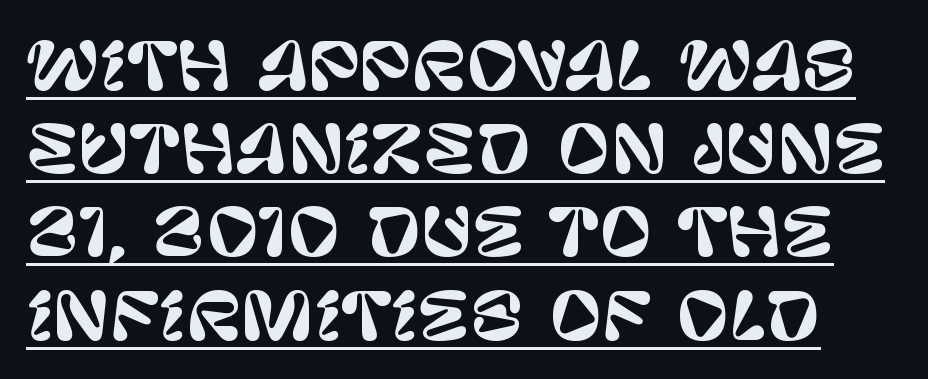
The image shows 64 px sans-serif type; set normal line spacing (1.3x), normal letter spacing, underlined; low stroke contrast and a large x-height.
